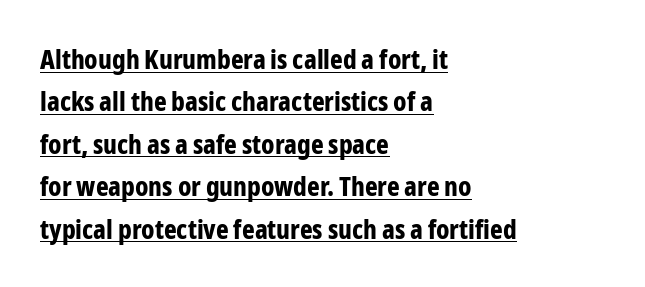
The image shows 27 px bold type, upright; set left-aligned, normal line spacing (1.57x), normal letter spacing, underlined.
